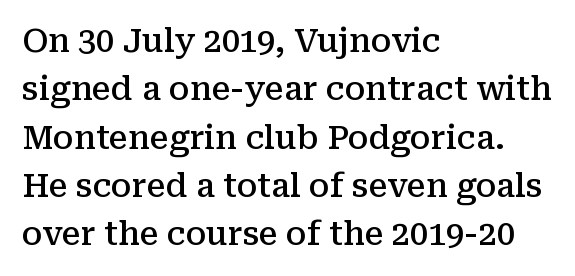
The image shows 32 px semibold serif type, upright; set left-aligned, normal line spacing (1.51x), normal letter spacing, not underlined; medium stroke contrast and a medium x-height.
